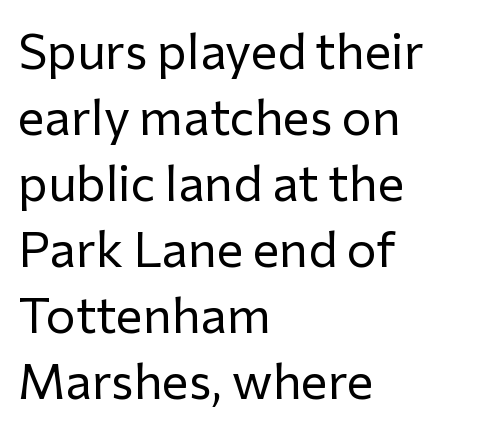
Horizontal alignment here is leftward, the default for most running prose. The strip under each line holds only bare page. Letterform terminals end flat and unadorned throughout the passage. The rendering uses natural spacing where letterforms have individual widths. What's the leading like? Ordinary, nothing unusual.
